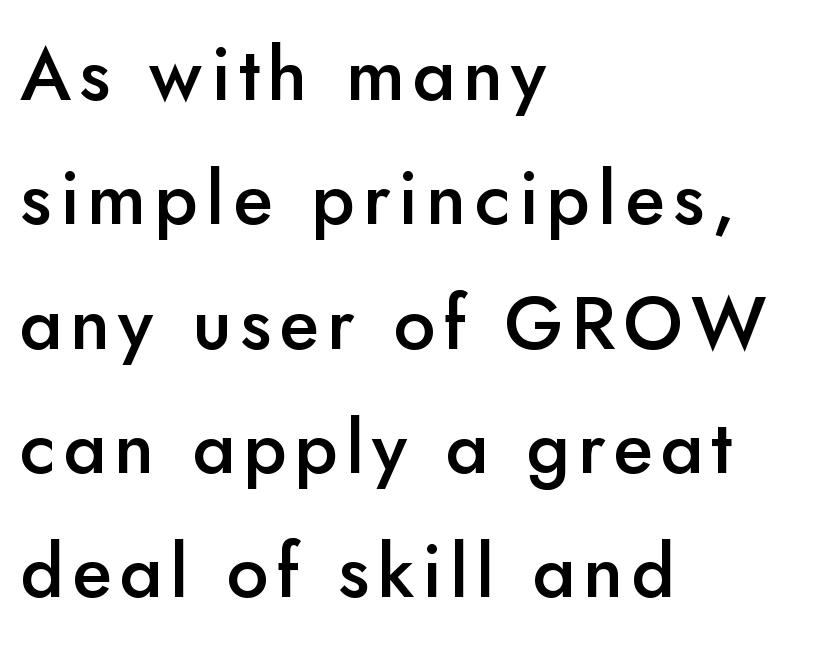
The image shows 74 px semibold sans-serif type, upright; set left-aligned, normal line spacing (1.68x), not underlined; low stroke contrast and a small x-height.
